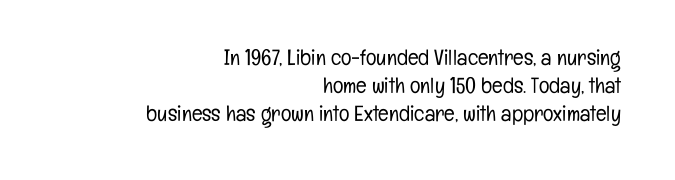
{"italic": "no", "bold": "no", "underline": "no", "align": "right", "line_spacing": "normal", "line_spacing_ratio": 1.28, "letter_spacing": "normal", "letter_spacing_em": 0.0, "glyph_px": 22}
